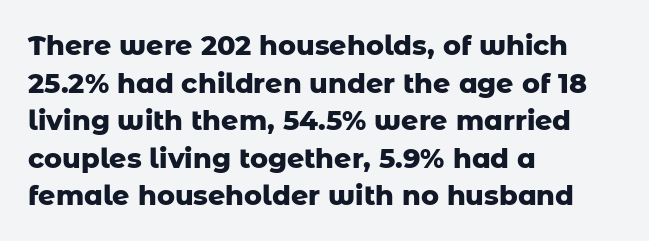
The image shows 27 px bold type, upright; set left-aligned, normal line spacing (1.39x), normal letter spacing, not underlined.
